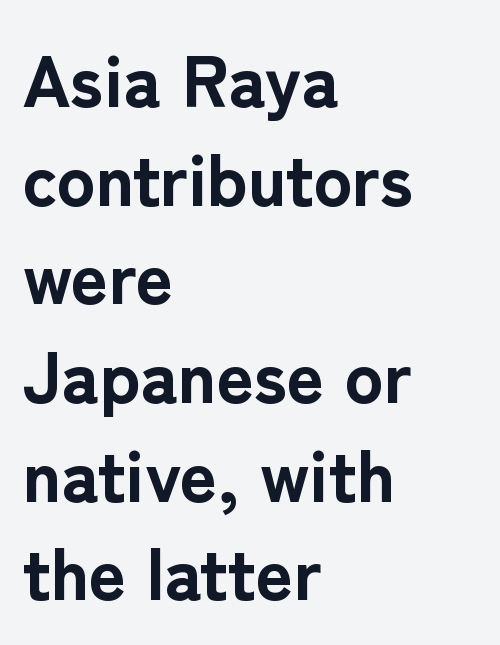
{"serif": "no", "italic": "no", "bold": "yes", "weight": "bold", "width": "normal", "stroke_contrast": "low", "x_height": "medium", "monospaced": "no", "underline": "no", "align": "left", "line_spacing": "normal", "line_spacing_ratio": 1.37, "letter_spacing": "normal", "letter_spacing_em": 0.0, "glyph_px": 72}
